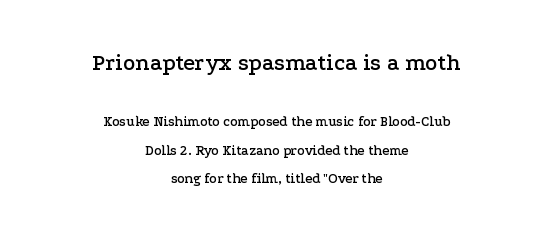
Q: Is the text italic (slanted)? A: No, it is upright.
Q: Is the text underlined? A: No.
Q: How is the paragraph aligned? A: Centered.
Q: Is the spacing between letters normal or unusually wide? A: Normal.
Q: Is the spacing between lines tight, normal or loose? A: Loose.
Q: Which block of text is set in a larger size, the first (top) or the second (bottom)? A: The first (top) one.
